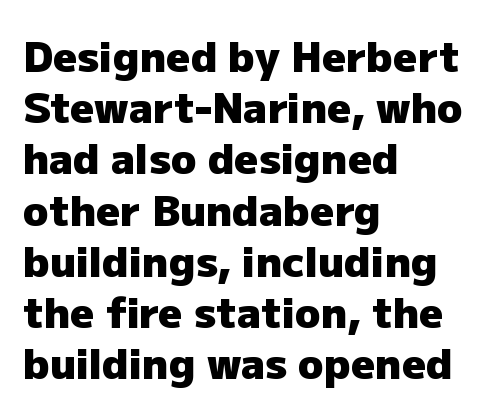
The image shows 42 px heavy sans-serif type, upright; set left-aligned, line spacing 1.22x, normal letter spacing, not underlined; low stroke contrast and a medium x-height.
